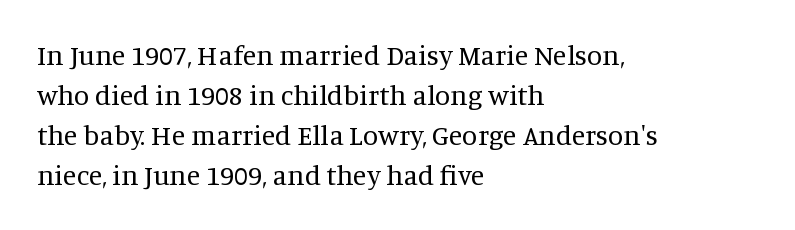
{"serif": "yes", "italic": "no", "bold": "no", "weight": "regular", "width": "normal", "stroke_contrast": "medium", "x_height": "large", "monospaced": "no", "underline": "no", "align": "left", "line_spacing": "normal", "line_spacing_ratio": 1.43, "letter_spacing": "normal", "letter_spacing_em": 0.0, "glyph_px": 28}
